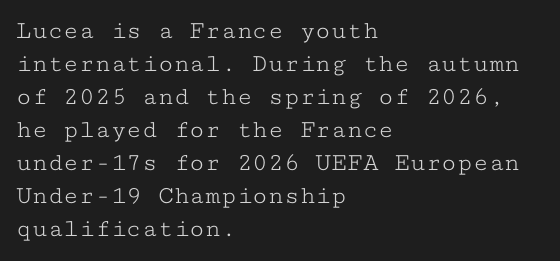
{"italic": "no", "bold": "no", "underline": "no", "align": "left", "line_spacing": "normal", "line_spacing_ratio": 1.27, "letter_spacing": "normal", "letter_spacing_em": 0.0, "glyph_px": 26}
